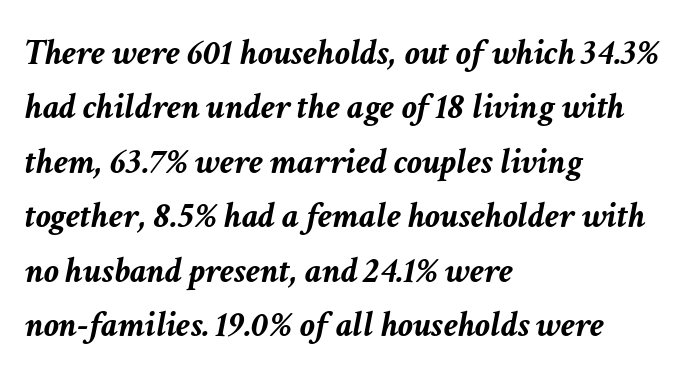
The image shows 37 px semibold type, italic (leaning right); set left-aligned, normal line spacing (1.47x), normal letter spacing, not underlined; low stroke contrast and a medium x-height.
